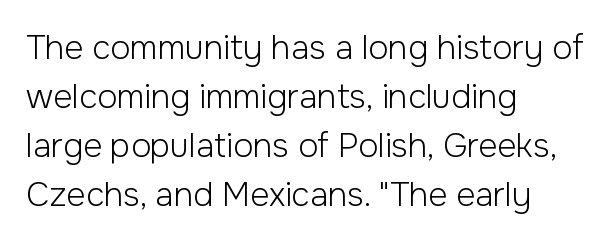
This sample is left-justified, so line endings fall wherever the words run out. Each stroke keeps to a modest, everyday thickness or less. Any mark beneath the type? The region is blank. You could not count columns in this text — the font is proportionally spaced.
